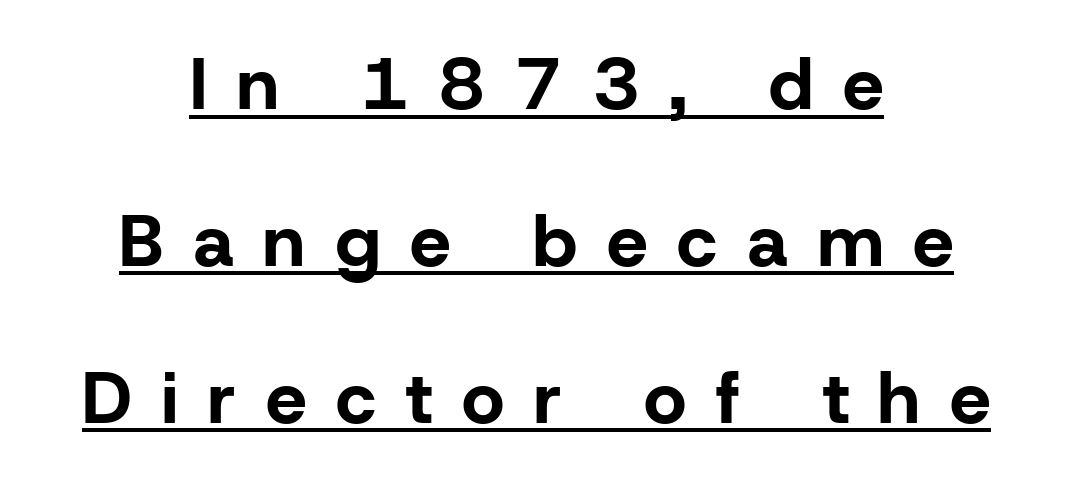
{"serif": "no", "italic": "no", "bold": "yes", "weight": "bold", "width": "normal", "stroke_contrast": "low", "x_height": "medium", "monospaced": "no", "underline": "yes", "align": "center", "line_spacing": "loose", "line_spacing_ratio": 2.15, "letter_spacing": "wide", "letter_spacing_em": 0.41, "glyph_px": 73}
